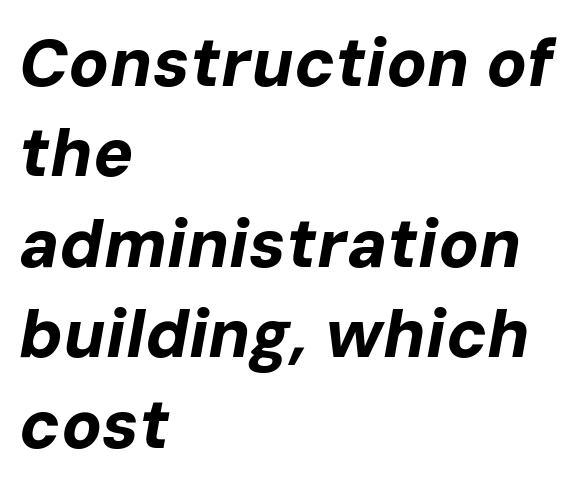
Q: Is the text bold? A: Yes.
Q: Is the text italic (slanted)? A: Yes, it leans right by about 10 degrees.
Q: Is the text underlined? A: No.
Q: How is the paragraph aligned? A: Left-aligned.
Q: Is the spacing between letters normal or unusually wide? A: Normal.
Q: Is the spacing between lines tight, normal or loose? A: Normal.
Q: Width (condensed, normal, or wide)? A: Normal.
Q: Stroke contrast? A: Low.
Q: x-height? A: Medium.
Q: Monospaced? A: No.
